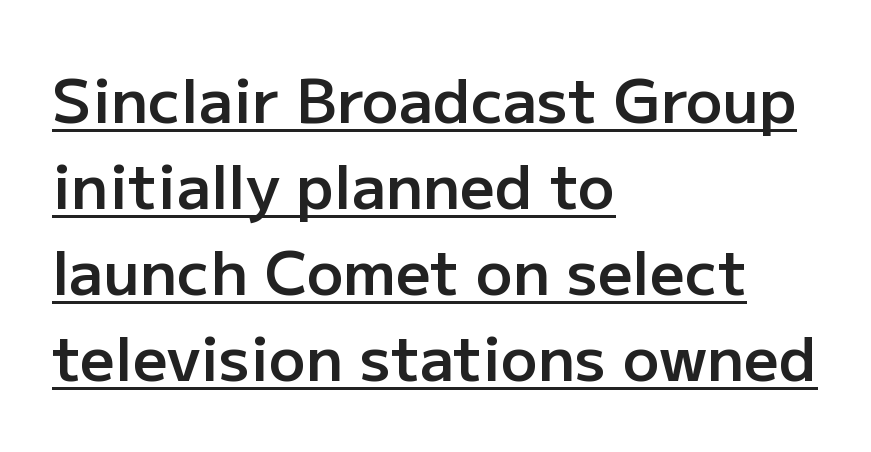
Compared with an ordinary text face, these strokes are moderately heavier — a semibold. Character widths vary here, with narrow letters taking less room than wide ones. The string is rendered with underlining switched on. Here the glyphs are tracked normally, forming tight word shapes. The rows are spaced the way most documents space them. Posture: upright roman.
